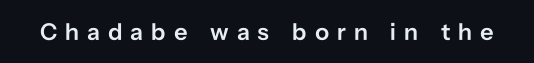
Q: Is the text bold? A: Semi-bold.
Q: Is the text italic (slanted)? A: No, it is upright.
Q: Is the text underlined? A: No.
Q: Is the spacing between letters normal or unusually wide? A: Unusually wide.
